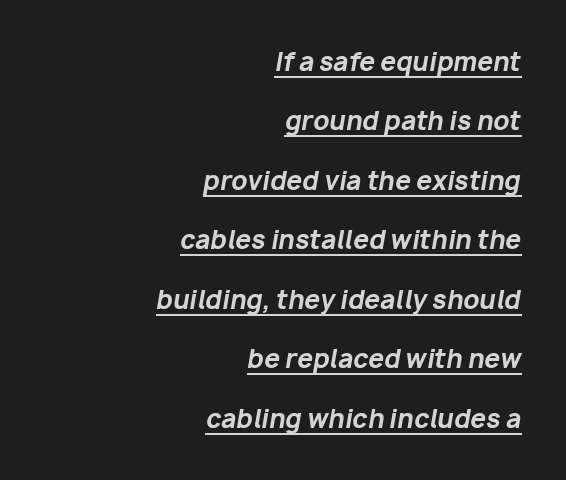
The image shows 25 px bold type, italic (leaning right); set right-aligned, loose line spacing (2.38x), normal letter spacing, underlined.
